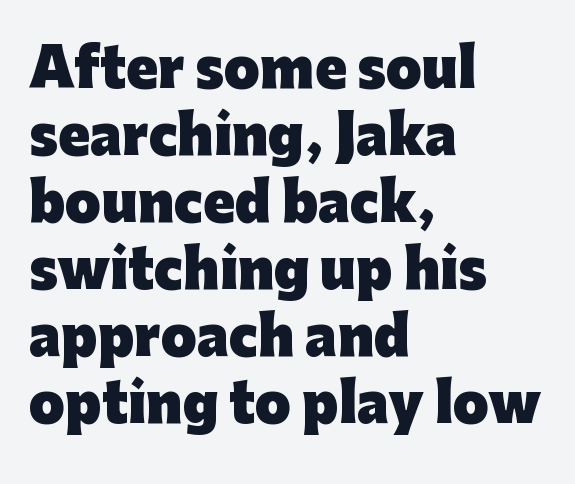
The face used here is a sans, in the tradition of grotesques and geometrics. Alignment: flush left. Rule under the text: the space is simply empty. On the weight axis this lands at bold, roughly 700.
